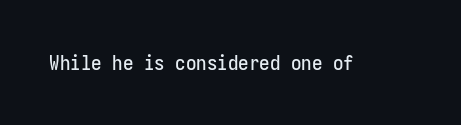
Q: Is the text italic (slanted)? A: No, it is upright.
Q: Is the text underlined? A: No.
Q: Is the spacing between letters normal or unusually wide? A: Normal.
